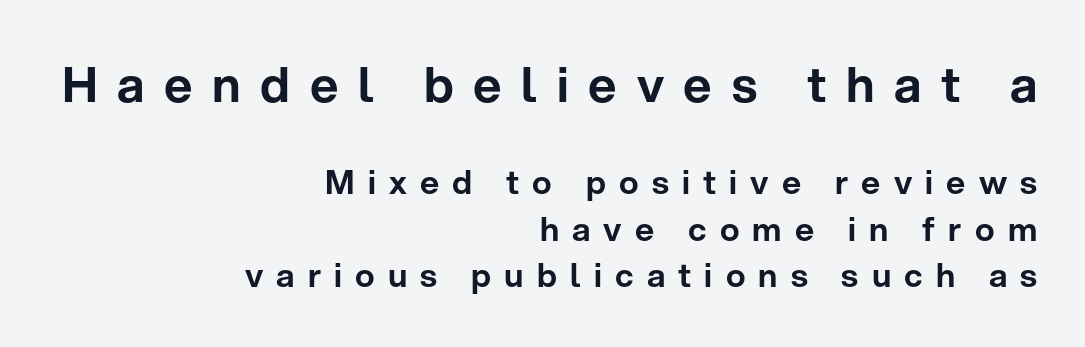
The image shows 49 px sans-serif type, upright; set right-aligned, normal line spacing (1.42x), unusually wide letter spacing (+0.4 em), not underlined; the first (top) block is 1.48x larger; low stroke contrast and a medium x-height.
